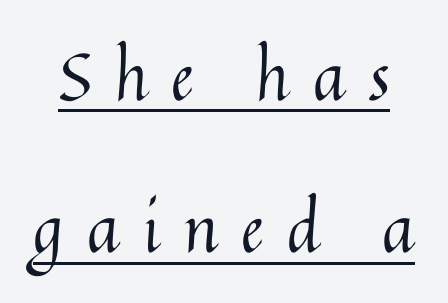
Notice how a bar underscores the lettering throughout. The letters are spread apart with noticeably loose tracking. Proportional: the letters do not fall into vertical columns. Heft: none added — not bold. Horizontal bands of white between lines are thick stripes.
